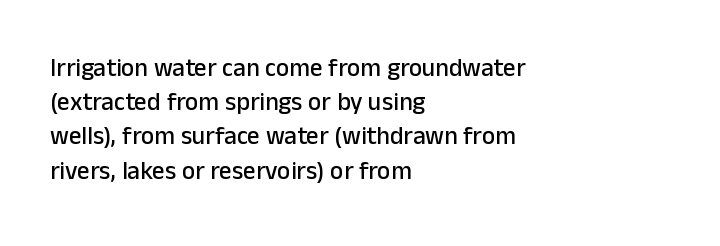
The image shows 25 px text type, upright; set left-aligned, normal line spacing (1.37x), normal letter spacing, not underlined.
